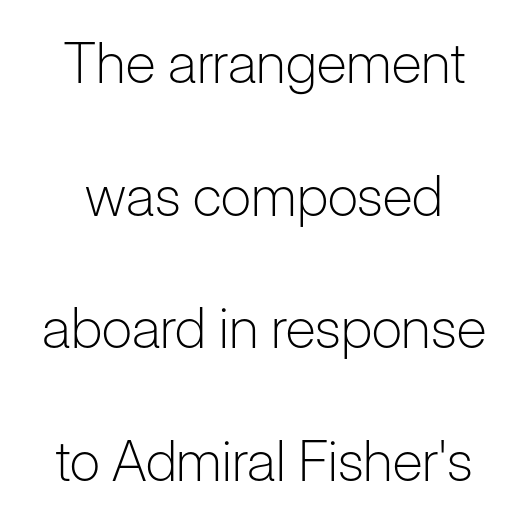
Q: Is the text bold? A: No.
Q: Is the text italic (slanted)? A: No, it is upright.
Q: Is the typeface a serif or a sans-serif typeface? A: Sans-serif.
Q: Is the text underlined? A: No.
Q: Is the spacing between letters normal or unusually wide? A: Normal.
Q: Is the spacing between lines tight, normal or loose? A: Loose.
Q: Width (condensed, normal, or wide)? A: Normal.
Q: Stroke contrast? A: Low.
Q: x-height? A: Medium.
Q: Monospaced? A: No.
